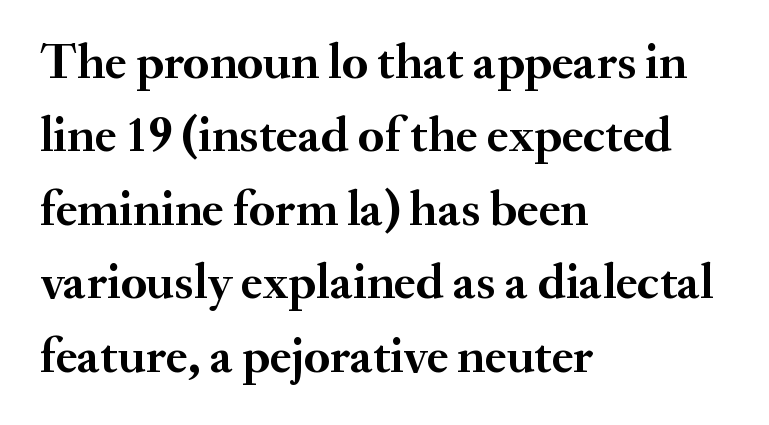
A dark, heavy texture on the line: the type is bold. This sample has the flowing, uneven cadence of proportional lettering. The typography opts for an upright posture over an oblique one. Decoration check: the copy has no underline. This rendering uses left alignment, leaving the right contour irregular. Students, observe: this is what conventionally led text looks like.
